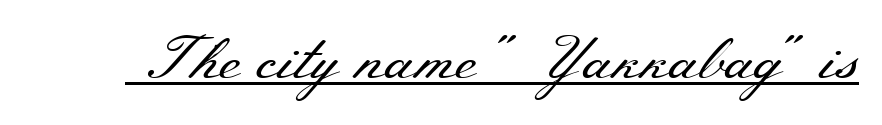
The glyphs in this specimen are seriffed. The rendering uses natural spacing where letterforms have individual widths. Here the glyphs are tracked normally, forming tight word shapes.
